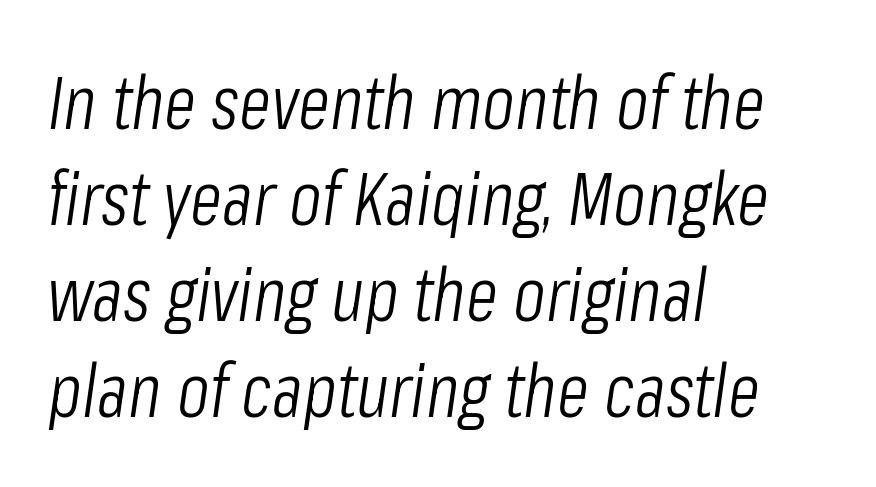
{"italic": "yes", "lean": "right", "slant_degrees": 8, "bold": "no", "weight": "light", "width": "condensed", "stroke_contrast": "low", "x_height": "medium", "monospaced": "no", "underline": "no", "align": "left", "line_spacing": "normal", "line_spacing_ratio": 1.28, "letter_spacing": "normal", "letter_spacing_em": 0.0, "glyph_px": 75}
